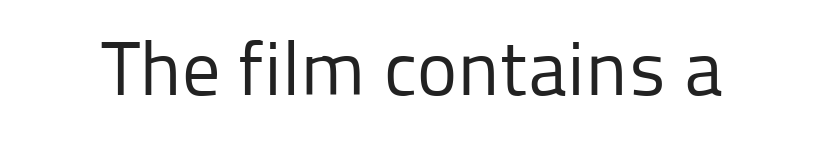
Here the designer chose a conventional face with non-uniform glyph widths. To sum up the face: it is a sans, with no serifs. A bare baseline throughout the passage. In terms of posture, this sample is upright. Compared with a typical body face, this is equally light or lighter still. The rendering keeps characters at their native spacing.
